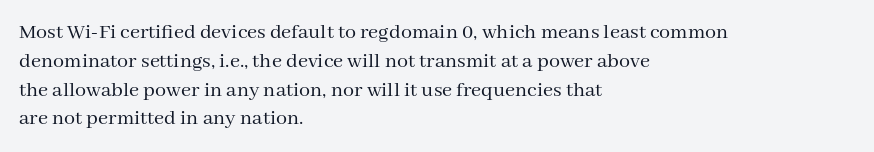
Q: Is the text bold? A: No.
Q: Is the text italic (slanted)? A: No, it is upright.
Q: Is the text underlined? A: No.
Q: How is the paragraph aligned? A: Left-aligned.
Q: Is the spacing between letters normal or unusually wide? A: Normal.
Q: Is the spacing between lines tight, normal or loose? A: Normal.
